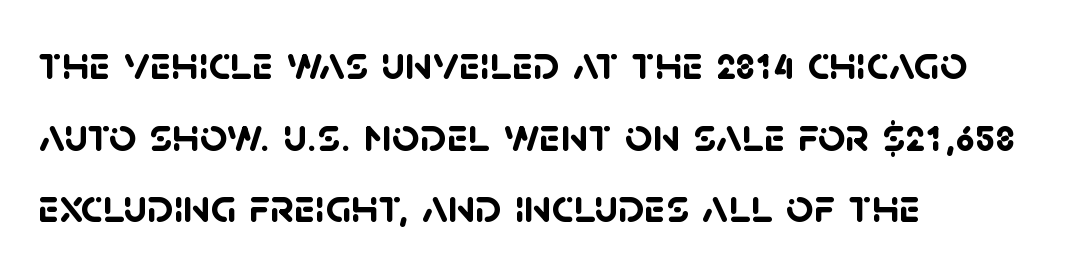
Character widths vary here, with narrow letters taking less room than wide ones. The words here are not underlined. If you drew a ruler down the left edge, every line would touch it. These words are printed bold, with thick strokes throughout. Caption: standard tracking, unaltered.
